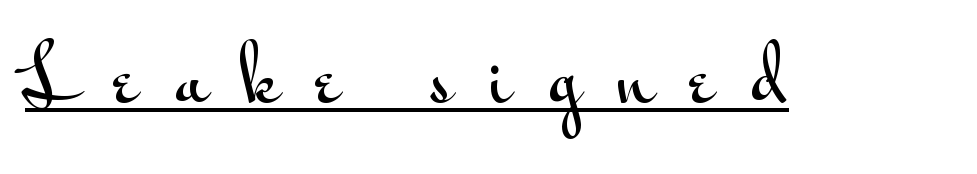
The rendering uses natural spacing where letterforms have individual widths. The line texture is sparse and dotted thanks to wide tracking. The designer went with a sans here, leaving each stem footless. Quick note: underline on.
